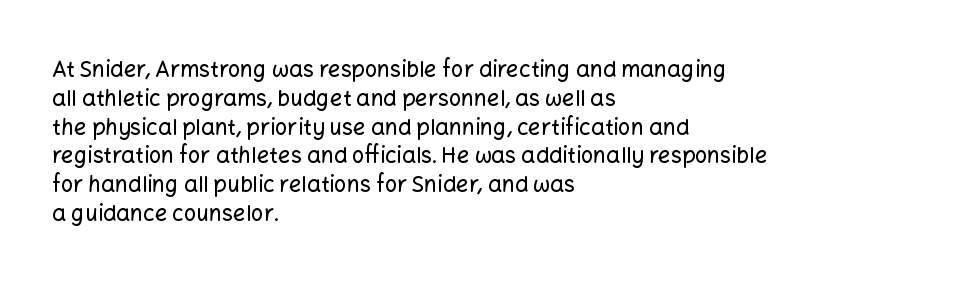
Descender tails drop into unmarked territory. Horizontal alignment here is leftward, the default for most running prose. Does extra space separate the letters? No, they use regular spacing. Upright lettering throughout. Evenly set lines give the paragraph a standard silhouette.
